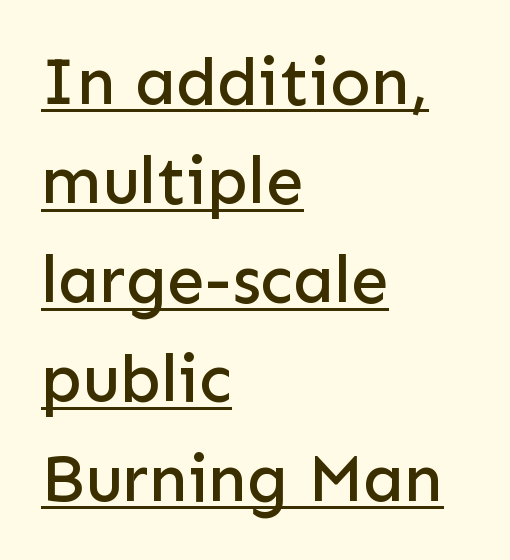
Q: Is the text italic (slanted)? A: No, it is upright.
Q: Is the typeface a serif or a sans-serif typeface? A: Sans-serif.
Q: Is the text underlined? A: Yes.
Q: How is the paragraph aligned? A: Left-aligned.
Q: Is the spacing between letters normal or unusually wide? A: Normal.
Q: Is the spacing between lines tight, normal or loose? A: Normal.
Q: Width (condensed, normal, or wide)? A: Normal.
Q: Stroke contrast? A: Low.
Q: x-height? A: Medium.
Q: Monospaced? A: No.
